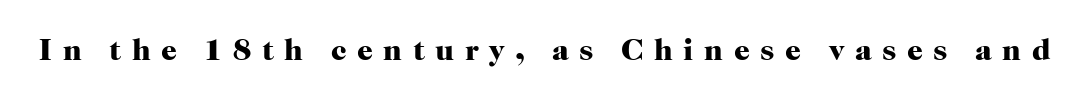
Q: Is the text bold? A: Yes.
Q: Is the text italic (slanted)? A: No, it is upright.
Q: Is the typeface a serif or a sans-serif typeface? A: Serif.
Q: Is the text underlined? A: No.
Q: Is the spacing between letters normal or unusually wide? A: Unusually wide.
Q: Width (condensed, normal, or wide)? A: Normal.
Q: Stroke contrast? A: High.
Q: x-height? A: Medium.
Q: Monospaced? A: No.
